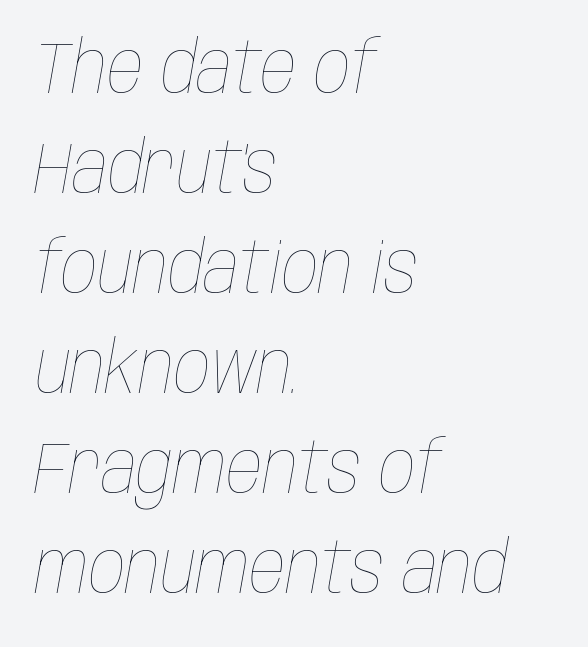
The image shows 72 px thin, condensed type, italic (leaning right); set left-aligned, normal line spacing (1.39x), normal letter spacing, not underlined; low stroke contrast and a large x-height.
